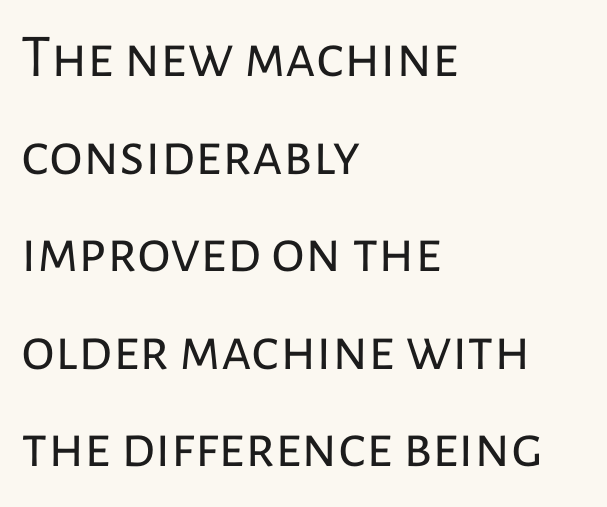
Honestly, the row spacing looks completely unremarkable. Reading down the block, your eye returns to a fixed left position each line. The lettering holds an erect, upright posture throughout. The letters carry no serifs — their stems end cleanly without finishing strokes. Summary of weight: not heavy and not bold. Each letter keeps its own natural width here, so spacing adapts to shape.
